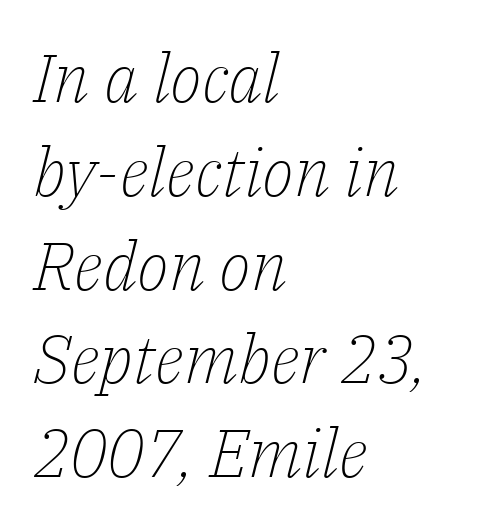
{"serif": "yes", "italic": "yes", "lean": "right", "slant_degrees": 14, "bold": "no", "weight": "light", "width": "normal", "stroke_contrast": "low", "x_height": "medium", "monospaced": "no", "underline": "no", "align": "left", "line_spacing": "normal", "line_spacing_ratio": 1.4, "letter_spacing": "normal", "letter_spacing_em": 0.0, "glyph_px": 67}
